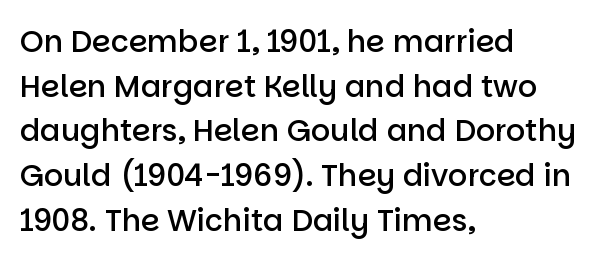
Q: Is the text bold? A: Semi-bold.
Q: Is the text italic (slanted)? A: No, it is upright.
Q: Is the typeface a serif or a sans-serif typeface? A: Sans-serif.
Q: Is the text underlined? A: No.
Q: How is the paragraph aligned? A: Left-aligned.
Q: Is the spacing between letters normal or unusually wide? A: Normal.
Q: Is the spacing between lines tight, normal or loose? A: Normal.
Q: Width (condensed, normal, or wide)? A: Normal.
Q: Stroke contrast? A: Low.
Q: x-height? A: Large.
Q: Monospaced? A: No.
